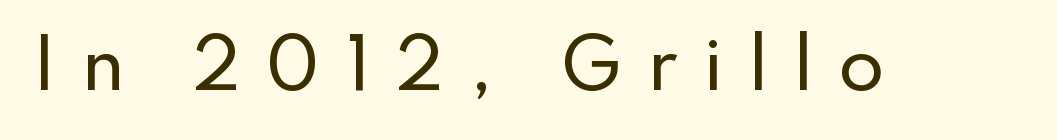
{"serif": "no", "italic": "no", "width": "normal", "stroke_contrast": "low", "x_height": "small", "monospaced": "no", "underline": "no", "letter_spacing": "wide", "letter_spacing_em": 0.37, "glyph_px": 67}
